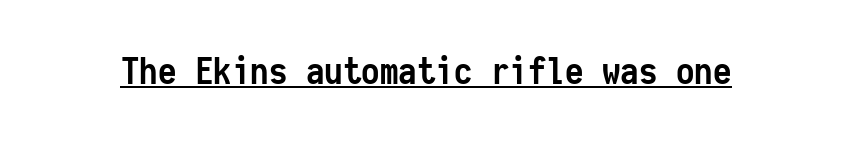
Strong, thick strokes mark this as bold type. Letterform terminals end flat and unadorned throughout the passage. Here the designer chose a console-style face with uniform glyph widths. The lettering holds an erect, upright posture throughout.
